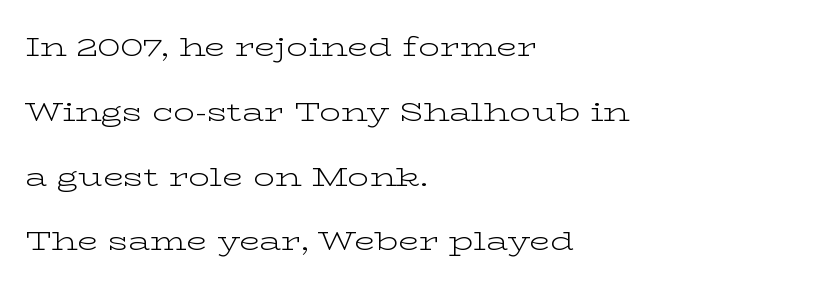
Q: Is the text bold? A: No.
Q: Is the text italic (slanted)? A: No, it is upright.
Q: Is the text underlined? A: No.
Q: How is the paragraph aligned? A: Left-aligned.
Q: Is the spacing between letters normal or unusually wide? A: Normal.
Q: Is the spacing between lines tight, normal or loose? A: Loose.
